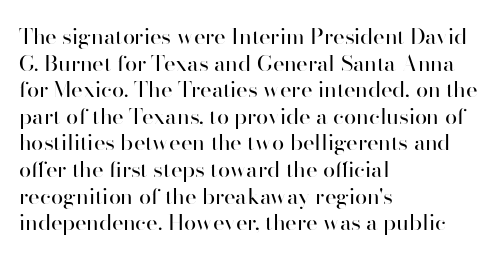
Q: Is the text bold? A: No.
Q: Is the text italic (slanted)? A: No, it is upright.
Q: Is the text underlined? A: No.
Q: How is the paragraph aligned? A: Left-aligned.
Q: Is the spacing between letters normal or unusually wide? A: Normal.
